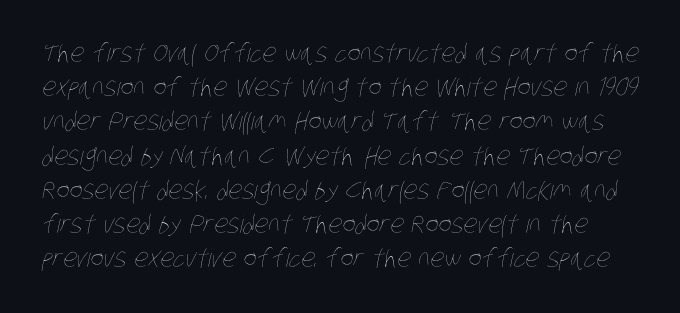
{"bold": "no", "underline": "no", "line_spacing": "normal", "line_spacing_ratio": 1.37, "letter_spacing": "normal", "letter_spacing_em": 0.0, "glyph_px": 25}
